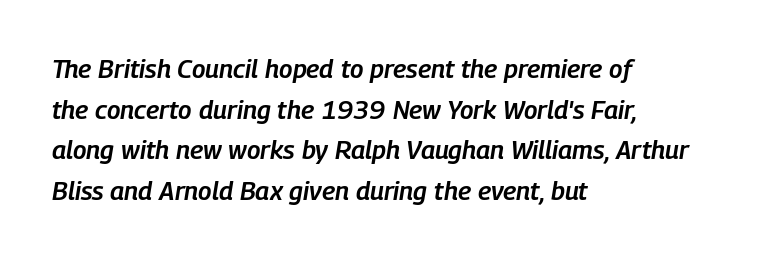
Q: Is the text bold? A: Semi-bold.
Q: Is the text italic (slanted)? A: Yes, it leans right by about 9 degrees.
Q: Is the text underlined? A: No.
Q: How is the paragraph aligned? A: Left-aligned.
Q: Is the spacing between letters normal or unusually wide? A: Normal.
Q: Is the spacing between lines tight, normal or loose? A: Normal.
